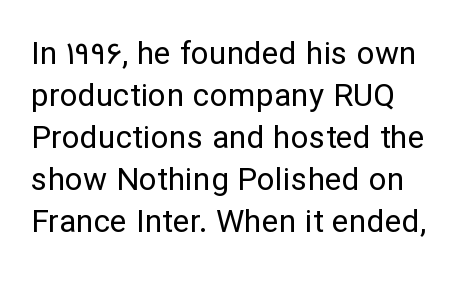
{"serif": "no", "italic": "no", "bold": "no", "weight": "regular", "width": "normal", "stroke_contrast": "low", "x_height": "medium", "monospaced": "no", "underline": "no", "align": "left", "line_spacing": "normal", "line_spacing_ratio": 1.31, "letter_spacing": "normal", "letter_spacing_em": 0.0, "glyph_px": 32}
